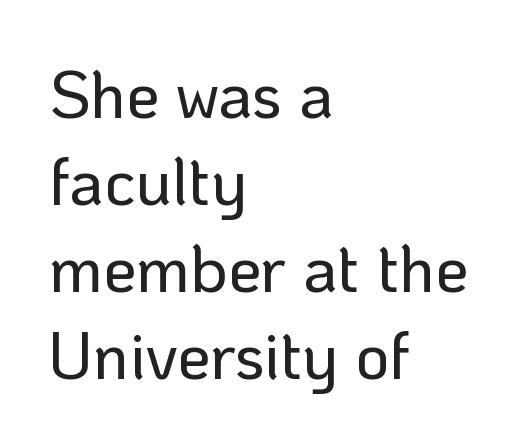
The image shows 66 px sans-serif type, upright; set left-aligned, normal line spacing (1.32x), normal letter spacing, not underlined; low stroke contrast and a medium x-height.
